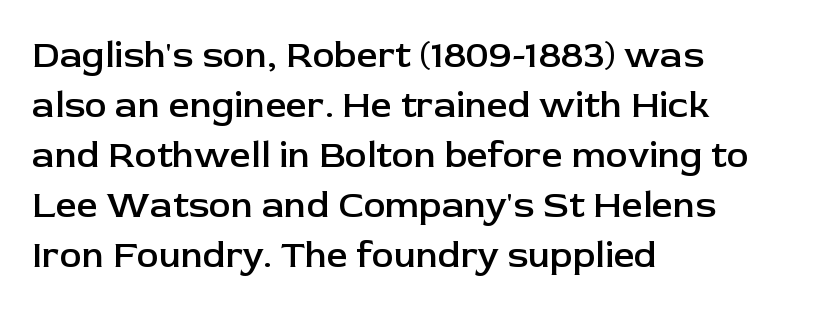
The image shows 37 px semibold sans-serif type, upright; set left-aligned, normal line spacing (1.35x), normal letter spacing, not underlined; low stroke contrast and a medium x-height.
